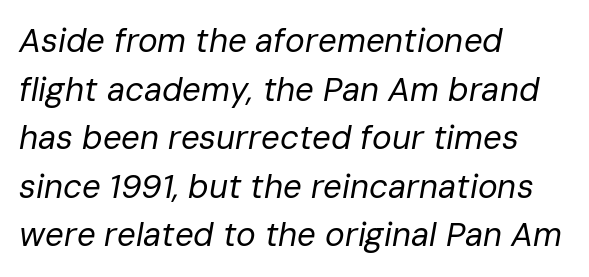
Does extra space separate the letters? No, they use regular spacing. Compared with typical paragraphs, the rows here are spaced about the same. Decoration check: the copy has no underline. This sample has the flowing, uneven cadence of proportional lettering. The text carries the slant typical of an italic or oblique font. Compared with a centered layout, this one pins lines to the left instead.
